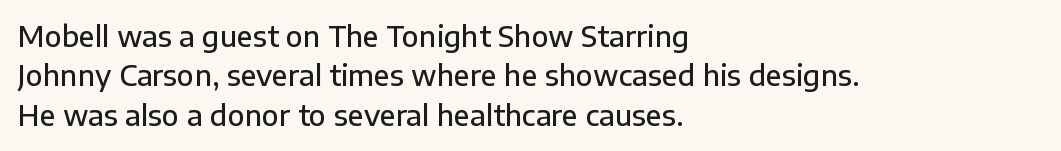
The image shows 28 px semibold sans-serif type, upright; set left-aligned, normal line spacing (1.41x), normal letter spacing, not underlined; low stroke contrast and a medium x-height.
